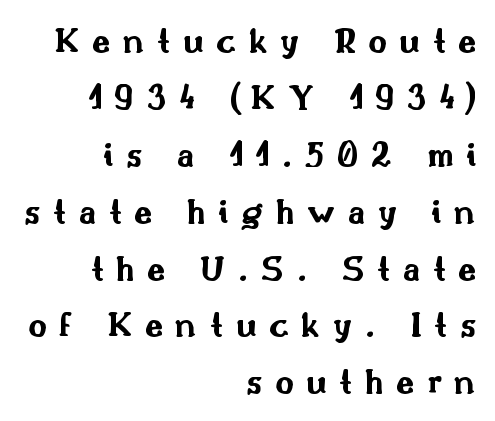
{"serif": "no", "italic": "no", "bold": "yes", "weight": "bold", "width": "wide", "stroke_contrast": "medium", "x_height": "small", "monospaced": "no", "underline": "no", "align": "right", "line_spacing": "normal", "line_spacing_ratio": 1.58, "letter_spacing": "wide", "letter_spacing_em": 0.36, "glyph_px": 36}
